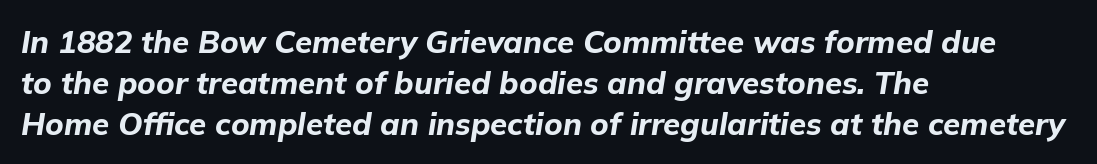
The image shows 31 px bold type, italic (leaning right); set left-aligned, normal line spacing (1.32x), normal letter spacing, not underlined; low stroke contrast and a medium x-height.
